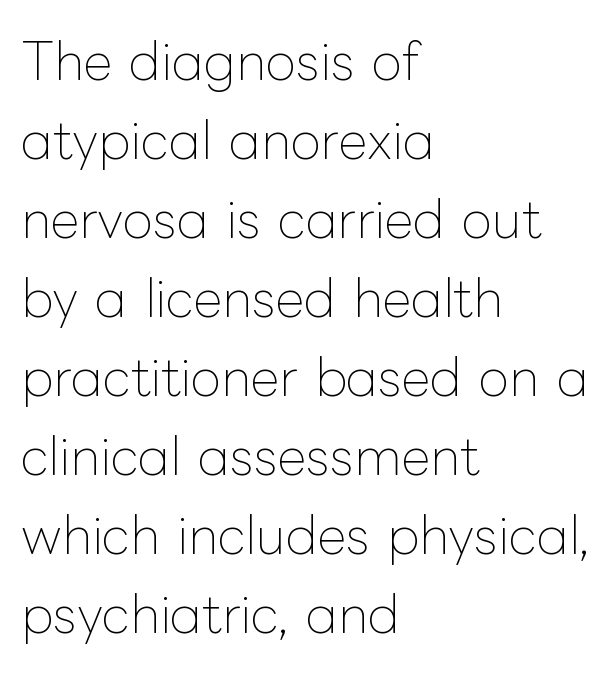
{"italic": "no", "bold": "no", "weight": "thin", "width": "normal", "stroke_contrast": "low", "x_height": "medium", "monospaced": "no", "underline": "no", "align": "left", "line_spacing": "normal", "line_spacing_ratio": 1.58, "letter_spacing": "normal", "letter_spacing_em": 0.0, "glyph_px": 50}
